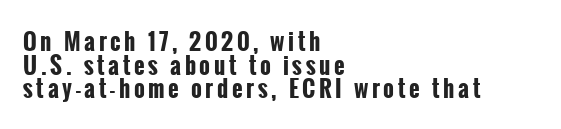
Designer's note — italics off, roman on. Each row of text sits above clean, open space. The glyphs have the mass of a bold cut. You could barely slide anything between these rows.
